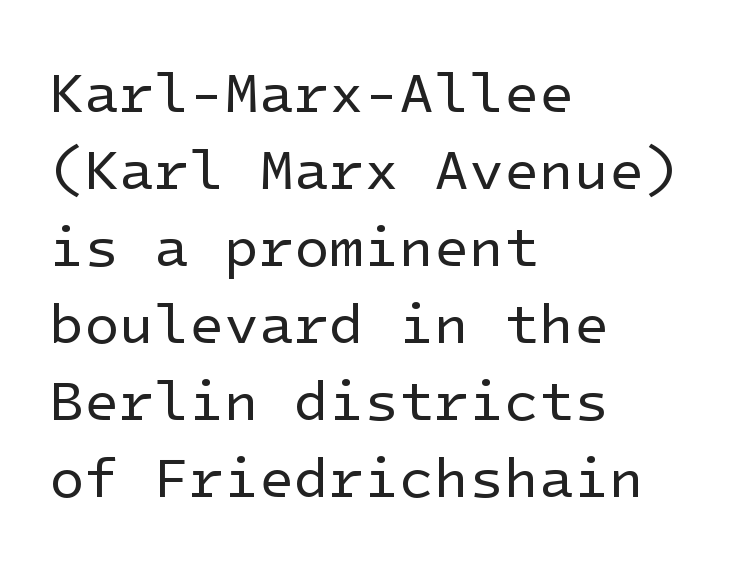
The image shows 57 px regular-weight sans-serif type, upright; set left-aligned, normal line spacing (1.35x), normal letter spacing, not underlined; low stroke contrast and a medium x-height.
